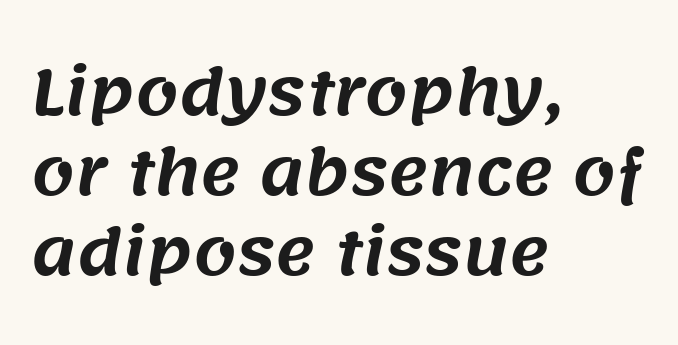
{"serif": "no", "width": "normal", "stroke_contrast": "medium", "x_height": "large", "monospaced": "no", "underline": "no", "align": "left", "line_spacing": "normal", "line_spacing_ratio": 1.31, "letter_spacing": "normal", "letter_spacing_em": 0.0, "glyph_px": 61}
